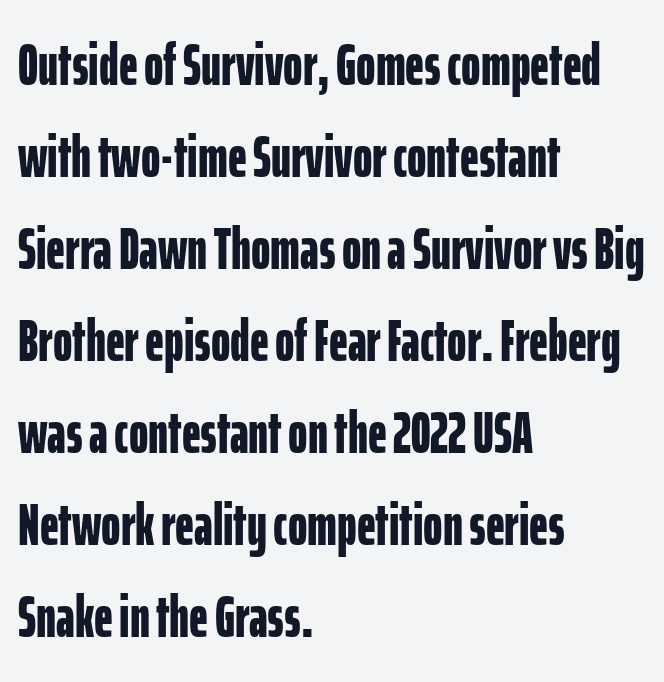
The image shows 59 px bold, condensed sans-serif type, upright; set left-aligned, normal line spacing (1.56x), normal letter spacing, not underlined; low stroke contrast and a medium x-height.
